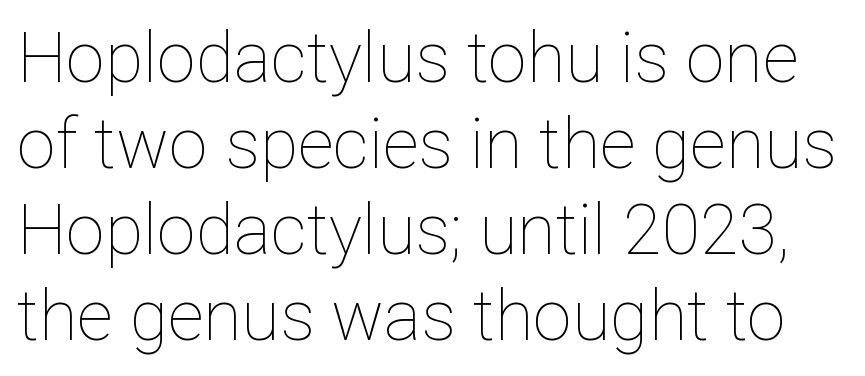
Q: Is the text bold? A: No.
Q: Is the text italic (slanted)? A: No, it is upright.
Q: Is the text underlined? A: No.
Q: Is the spacing between letters normal or unusually wide? A: Normal.
Q: Width (condensed, normal, or wide)? A: Normal.
Q: Stroke contrast? A: Low.
Q: x-height? A: Medium.
Q: Monospaced? A: No.
